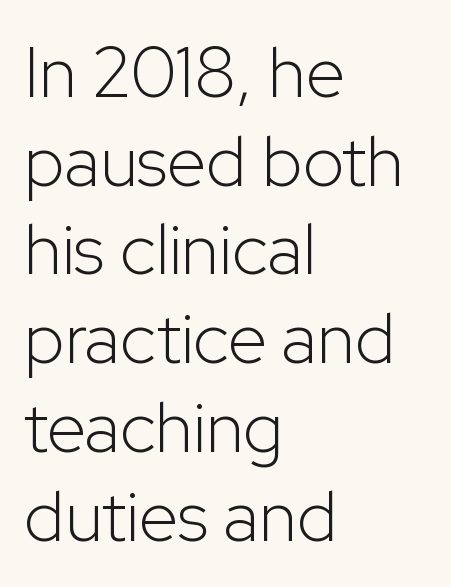
Posture: straight, roman, zero tilt. The characters are drawn with everyday or finer stroke widths. Descenders are the only things crossing below the line. The lines in this sample share a left origin and differ only in where they stop.
